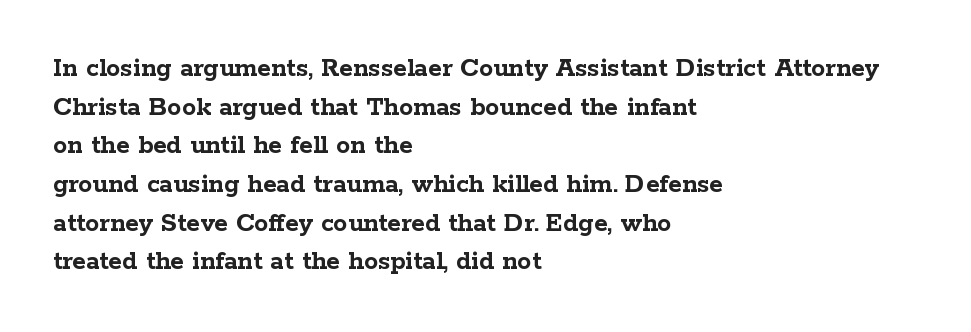
The image shows 28 px semibold, wide serif type, upright; set left-aligned, normal line spacing (1.38x), normal letter spacing, not underlined; low stroke contrast and a medium x-height.
